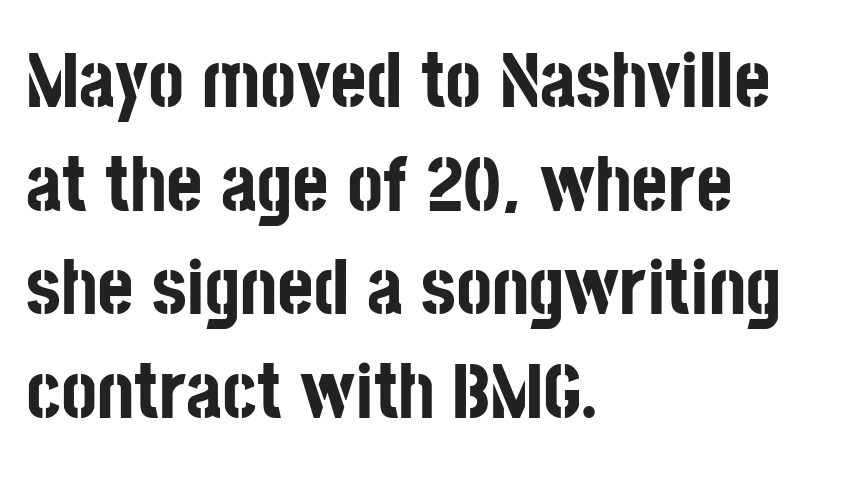
The image shows 78 px bold, condensed sans-serif type, upright; set left-aligned, normal line spacing (1.33x), normal letter spacing, not underlined; low stroke contrast and a large x-height.
